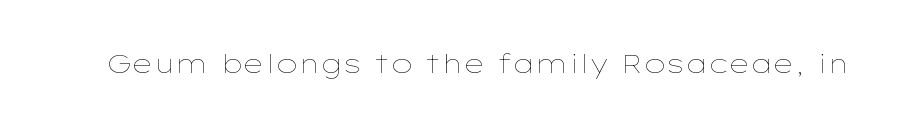
A roman cut, with each character standing at attention. Decoration check: the copy has no underline. The gaps between neighbouring characters are ordinary and unremarkable. Bold? No — there's no thickening of the strokes.
